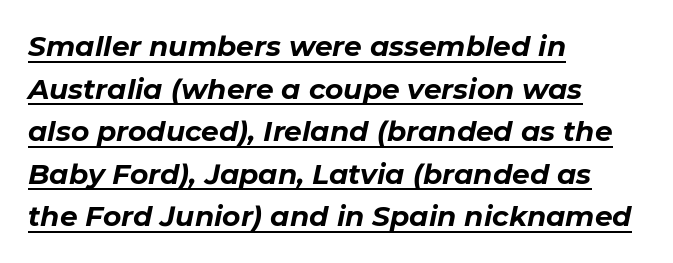
Regarding leading, the lines here are spaced in the standard way. Slanted lettering throughout. The specimen includes a rule beneath the text block's lines. One-word summary of the alignment: left.
